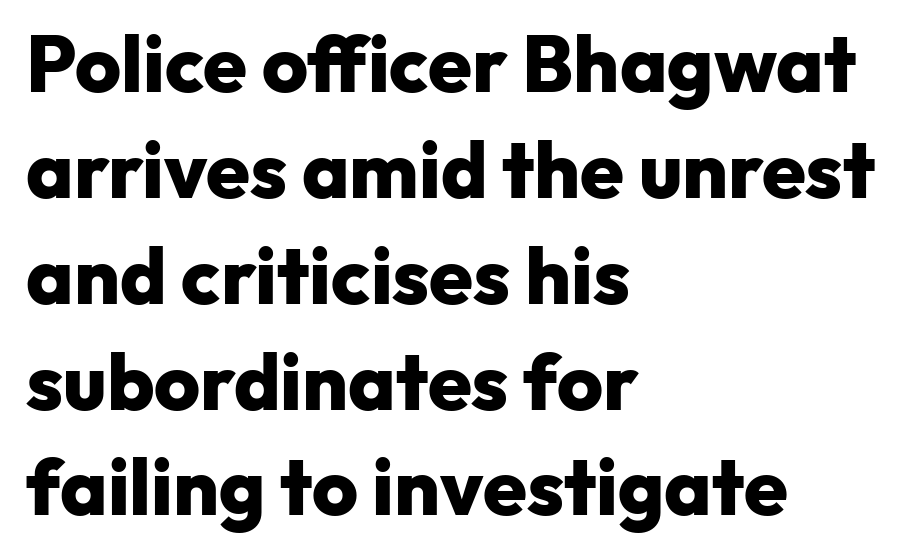
{"serif": "no", "italic": "no", "bold": "yes", "weight": "heavy", "width": "normal", "stroke_contrast": "low", "x_height": "medium", "monospaced": "no", "underline": "no", "align": "left", "line_spacing": "normal", "line_spacing_ratio": 1.34, "letter_spacing": "normal", "letter_spacing_em": 0.0, "glyph_px": 79}
